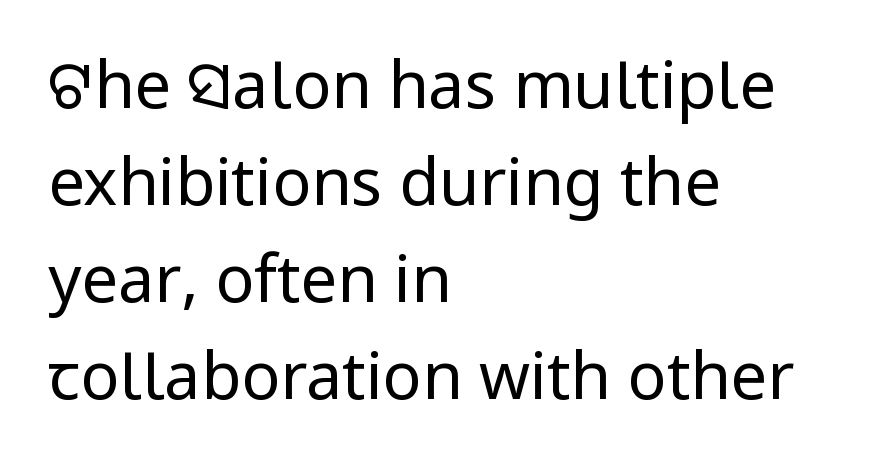
Q: Is the text bold? A: No.
Q: Is the text italic (slanted)? A: No, it is upright.
Q: Is the typeface a serif or a sans-serif typeface? A: Sans-serif.
Q: Is the text underlined? A: No.
Q: How is the paragraph aligned? A: Left-aligned.
Q: Is the spacing between letters normal or unusually wide? A: Normal.
Q: Is the spacing between lines tight, normal or loose? A: Normal.
Q: Width (condensed, normal, or wide)? A: Normal.
Q: Stroke contrast? A: Low.
Q: x-height? A: Medium.
Q: Monospaced? A: No.
